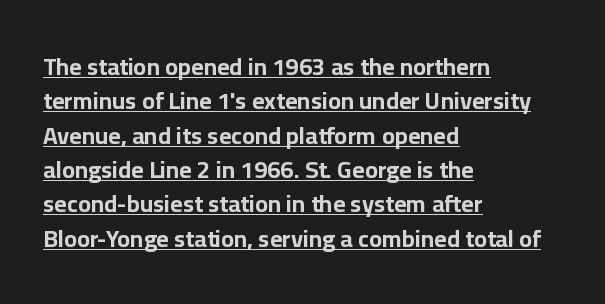
{"italic": "no", "bold": "yes", "underline": "yes", "align": "left", "line_spacing": "normal", "line_spacing_ratio": 1.43, "letter_spacing": "normal", "letter_spacing_em": 0.0, "glyph_px": 24}
